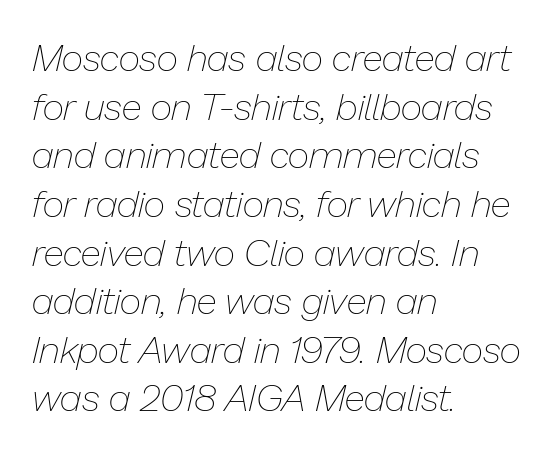
Q: Is the text bold? A: No.
Q: Is the text italic (slanted)? A: Yes, it leans right by about 13 degrees.
Q: Is the text underlined? A: No.
Q: How is the paragraph aligned? A: Left-aligned.
Q: Is the spacing between letters normal or unusually wide? A: Normal.
Q: Is the spacing between lines tight, normal or loose? A: Normal.
Q: Width (condensed, normal, or wide)? A: Normal.
Q: Stroke contrast? A: Low.
Q: x-height? A: Medium.
Q: Monospaced? A: No.
